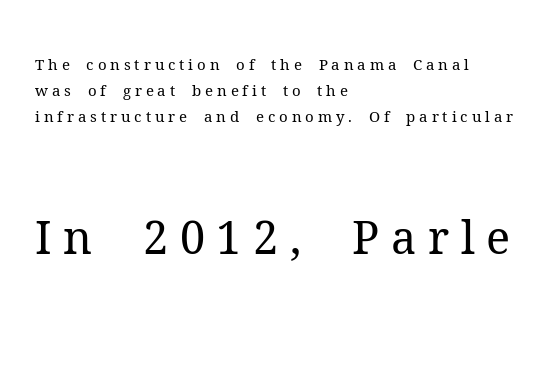
{"serif": "yes", "italic": "no", "bold": "no", "weight": "regular", "width": "normal", "stroke_contrast": "medium", "x_height": "medium", "monospaced": "no", "underline": "no", "align": "left", "line_spacing_ratio": 1.75, "letter_spacing": "wide", "letter_spacing_em": 0.26, "larger_block": "second", "size_ratio": 3.0, "glyph_px": 45}
